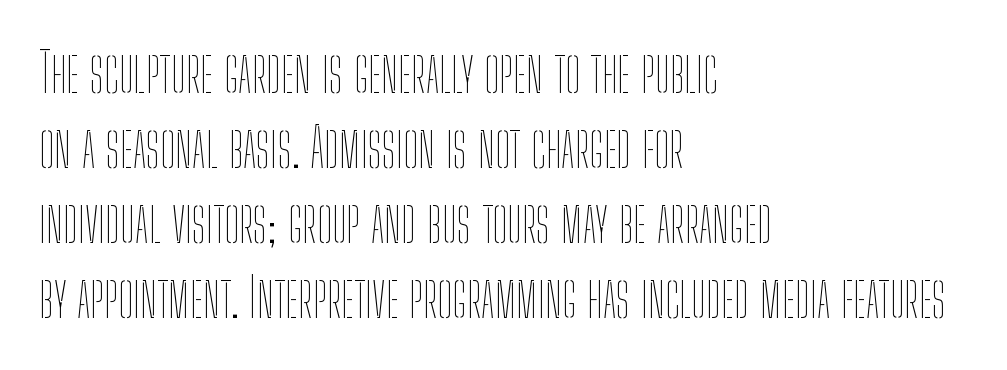
{"italic": "no", "bold": "no", "weight": "thin", "width": "condensed", "stroke_contrast": "low", "x_height": "medium", "monospaced": "no", "underline": "no", "align": "left", "line_spacing": "normal", "line_spacing_ratio": 1.39, "letter_spacing": "normal", "letter_spacing_em": 0.0, "glyph_px": 54}
